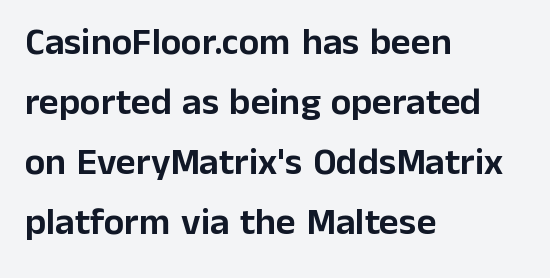
{"serif": "no", "italic": "no", "width": "normal", "stroke_contrast": "low", "x_height": "medium", "monospaced": "no", "underline": "no", "align": "left", "line_spacing": "normal", "line_spacing_ratio": 1.58, "letter_spacing": "normal", "letter_spacing_em": 0.0, "glyph_px": 38}
